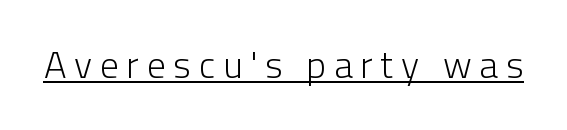
Here the glyphs are tracked loosely, breaking word shapes into spaced letters. The typesetter has applied underlining to the passage shown. Unlike italic type, these characters show no tilt at all. The characters display no serif detailing; their extremities are plain.
